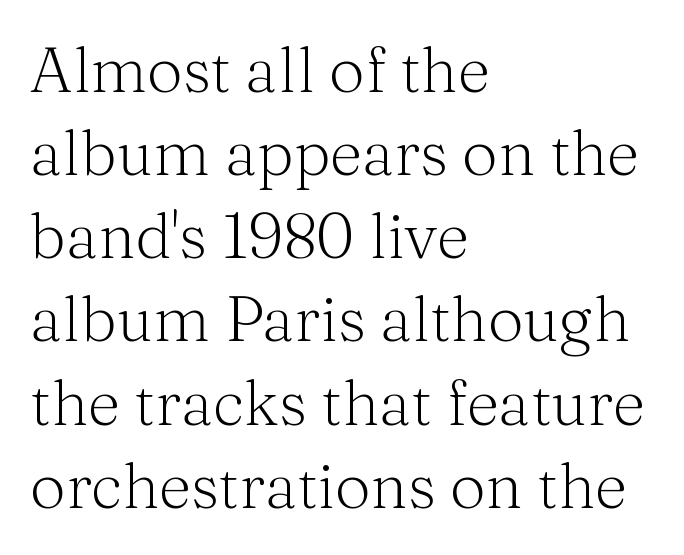
Q: Is the text bold? A: No.
Q: Is the text italic (slanted)? A: No, it is upright.
Q: Is the typeface a serif or a sans-serif typeface? A: Serif.
Q: Is the text underlined? A: No.
Q: How is the paragraph aligned? A: Left-aligned.
Q: Is the spacing between letters normal or unusually wide? A: Normal.
Q: Is the spacing between lines tight, normal or loose? A: Normal.
Q: Width (condensed, normal, or wide)? A: Normal.
Q: Stroke contrast? A: Medium.
Q: x-height? A: Medium.
Q: Monospaced? A: No.
